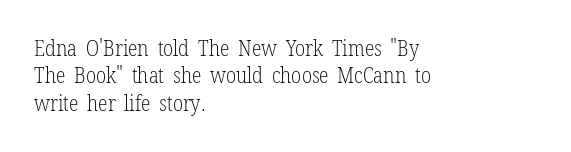
The image shows 22 px text type, upright; set left-aligned, line spacing 1.24x, normal letter spacing, not underlined.
